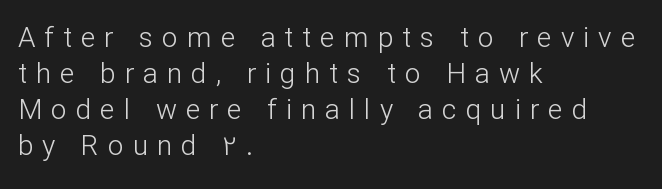
Underline: absent. Ordinary non-slanted type is in use. Typeset ragged right — the left edge is the straight one. Loose tracking; the words dissolve into strings of separated letters. Stroke terminals: plain, sans-serif.
